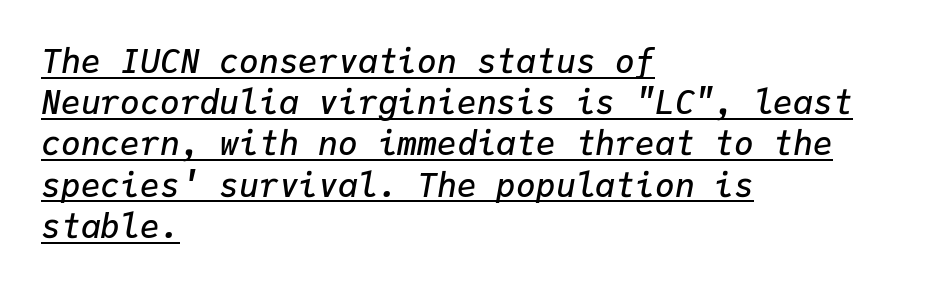
This rendering uses left alignment, leaving the right contour irregular. Typesetter's note: demi weight, one step under bold. Successive baselines arrive at the customary interval. Fixed-width glyphs throughout — classic coding-font behaviour. The letters sit at their default tracking, neither squeezed nor spread. This is underlined copy, the kind a proofreader might mark for attention.
